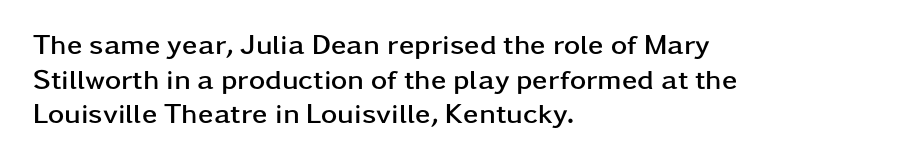
Compared with typical body copy, the letter spacing here is the same. This sample is left-justified, so line endings fall wherever the words run out. It's the straight-up-and-down kind of type. This is sans-serif lettering, the kind often seen on screens and signage.
